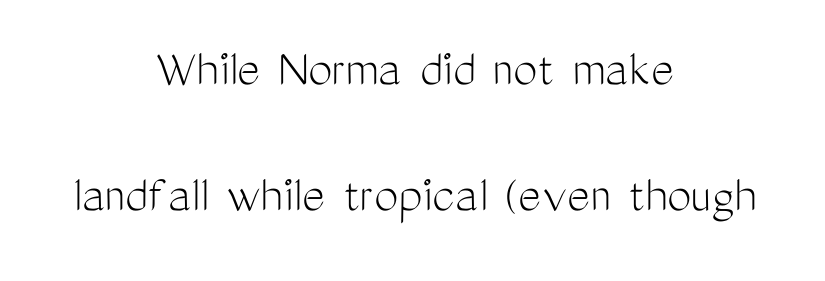
The image shows 54 px light, condensed sans-serif type, upright; set centered, loose line spacing (2.34x), normal letter spacing, not underlined; medium stroke contrast and a medium x-height.
